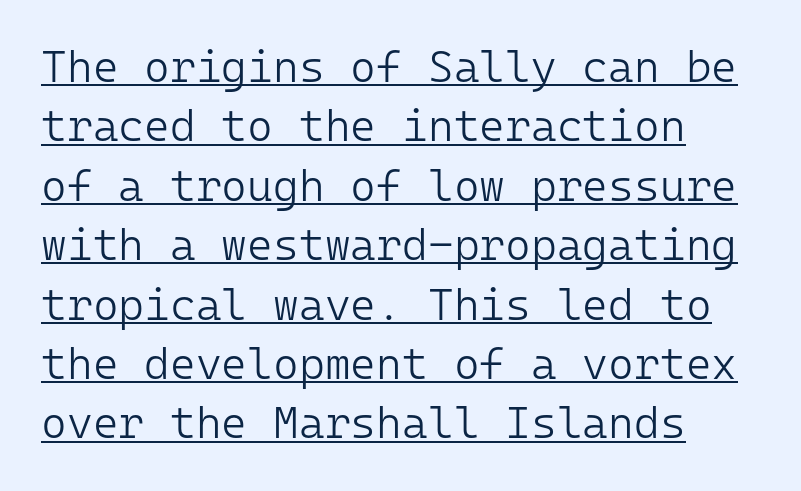
{"serif": "no", "italic": "no", "bold": "no", "weight": "light", "width": "normal", "stroke_contrast": "low", "x_height": "medium", "monospaced": "yes", "underline": "yes", "align": "left", "line_spacing": "normal", "line_spacing_ratio": 1.35, "letter_spacing": "normal", "letter_spacing_em": 0.0, "glyph_px": 44}
